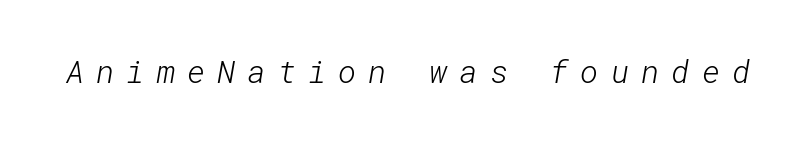
The image shows 31 px light sans-serif type; set unusually wide letter spacing (+0.39 em), not underlined; low stroke contrast and a medium x-height.
